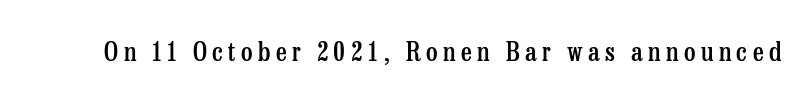
Q: Is the text bold? A: Semi-bold.
Q: Is the text italic (slanted)? A: No, it is upright.
Q: Is the text underlined? A: No.
Q: Is the spacing between letters normal or unusually wide? A: Unusually wide.
